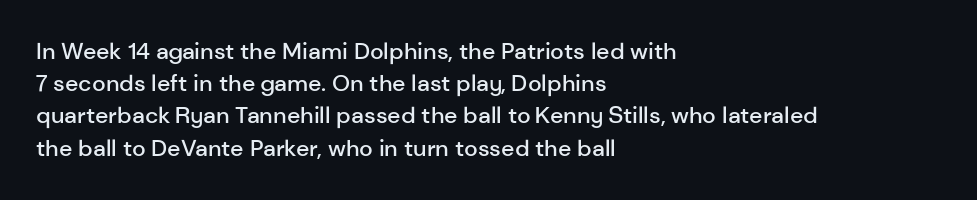
The image shows 23 px text type, upright; set left-aligned, normal line spacing (1.4x), normal letter spacing, not underlined.
